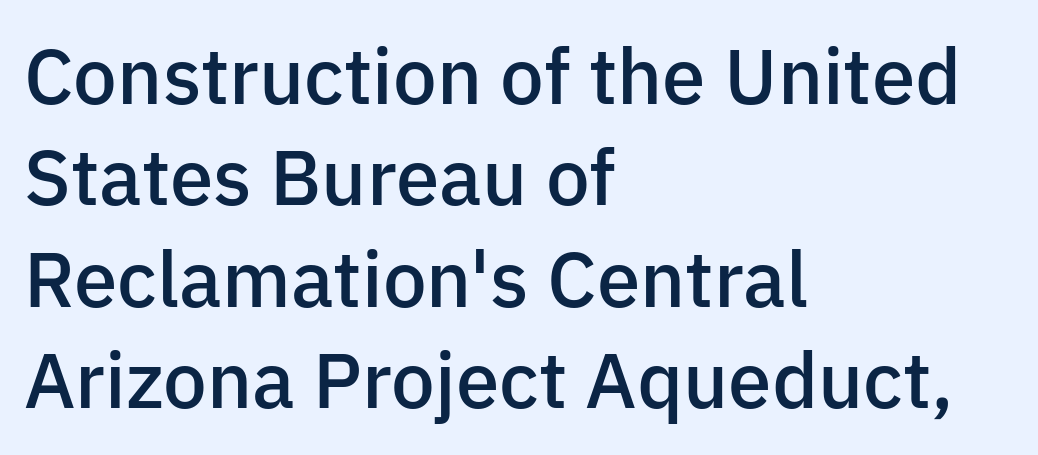
The image shows 78 px semibold sans-serif type, upright; set left-aligned, normal line spacing (1.3x), normal letter spacing, not underlined; low stroke contrast and a medium x-height.
